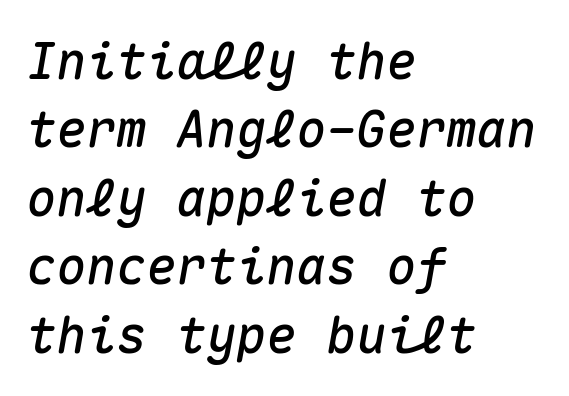
The image shows 50 px text type, italic (leaning right), monospaced; set left-aligned, normal line spacing (1.37x), normal letter spacing, not underlined; medium stroke contrast and a medium x-height.
